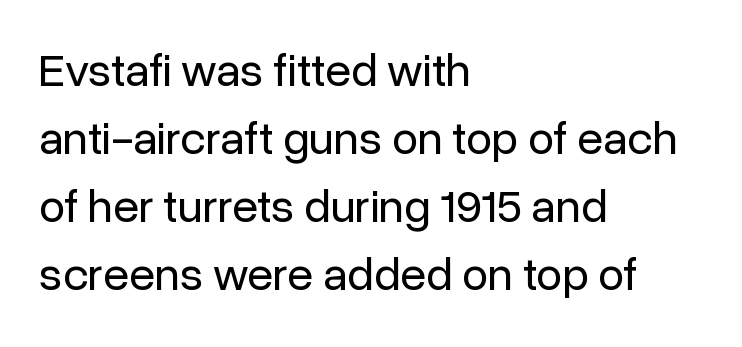
The image shows 47 px regular-weight sans-serif type, upright; set left-aligned, normal line spacing (1.45x), normal letter spacing, not underlined; low stroke contrast and a medium x-height.
